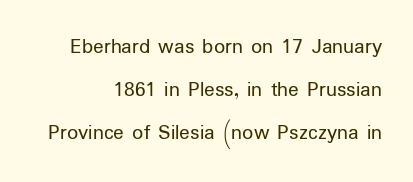
Q: Is the text bold? A: No.
Q: Is the text italic (slanted)? A: No, it is upright.
Q: Is the text underlined? A: No.
Q: Is the spacing between letters normal or unusually wide? A: Normal.
Q: Is the spacing between lines tight, normal or loose? A: Loose.
